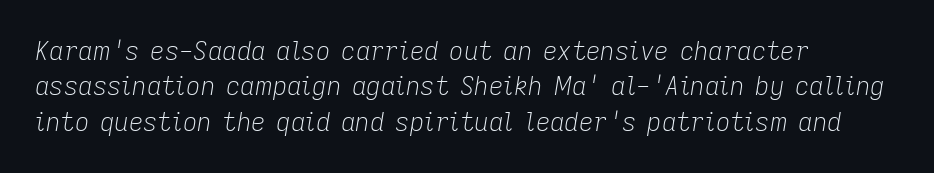
Check under the words: just untouched page. A typesetter would call this leading conventional body-copy spacing. Is the type slanted? Yes — the strokes lean at a clear angle. The letters look calm and open, with moderate or lighter stems. Tracking here is standard; glyphs follow each other at the usual distance.
